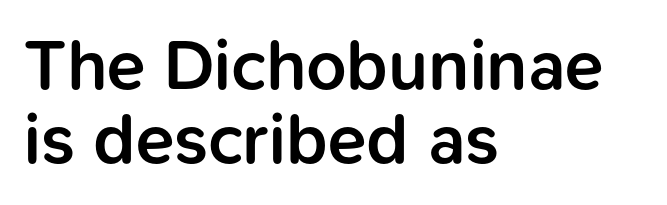
{"serif": "no", "italic": "no", "bold": "semi", "weight": "semibold", "width": "normal", "stroke_contrast": "low", "x_height": "medium", "monospaced": "no", "underline": "no", "align": "left", "line_spacing": "tight", "line_spacing_ratio": 1.04, "letter_spacing": "normal", "letter_spacing_em": 0.0, "glyph_px": 71}
